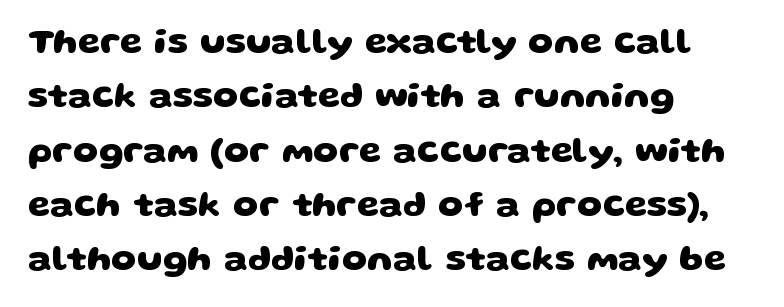
Q: Is the text bold? A: Yes.
Q: Is the typeface a serif or a sans-serif typeface? A: Sans-serif.
Q: Is the text underlined? A: No.
Q: How is the paragraph aligned? A: Left-aligned.
Q: Is the spacing between letters normal or unusually wide? A: Normal.
Q: Is the spacing between lines tight, normal or loose? A: Normal.
Q: Width (condensed, normal, or wide)? A: Wide.
Q: Stroke contrast? A: Low.
Q: x-height? A: Large.
Q: Monospaced? A: No.
